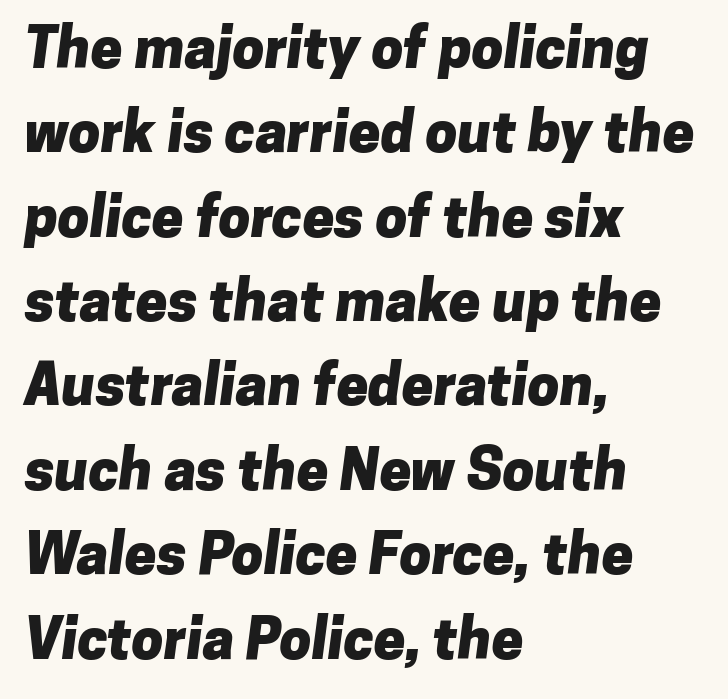
The rendering uses natural spacing where letterforms have individual widths. Heavy, bold letterforms. The paragraph has a hard left edge and a soft right edge. Horizontal bands of white between lines are of average thickness. Observe the absence of serifs on each vertical stroke in this sample.
